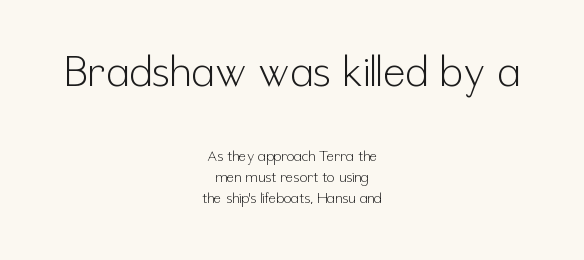
Q: Is the text bold? A: No.
Q: Is the text italic (slanted)? A: No, it is upright.
Q: Is the typeface a serif or a sans-serif typeface? A: Sans-serif.
Q: Is the text underlined? A: No.
Q: How is the paragraph aligned? A: Centered.
Q: Is the spacing between letters normal or unusually wide? A: Normal.
Q: Is the spacing between lines tight, normal or loose? A: Normal.
Q: Which block of text is set in a larger size, the first (top) or the second (bottom)? A: The first (top) one.
Q: Width (condensed, normal, or wide)? A: Condensed.
Q: Stroke contrast? A: Low.
Q: x-height? A: Medium.
Q: Monospaced? A: No.
